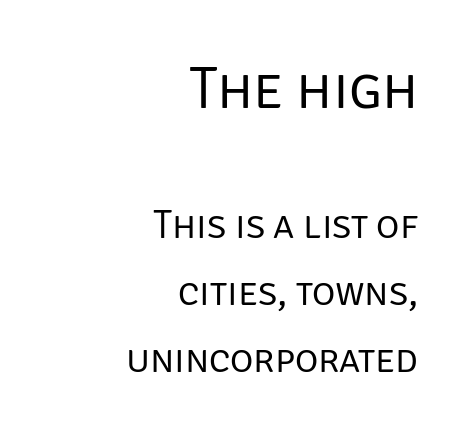
The image shows 60 px regular-weight sans-serif type, upright; set right-aligned, normal line spacing (1.68x), normal letter spacing, not underlined; the first (top) block is 1.5x larger; low stroke contrast and a large x-height.
